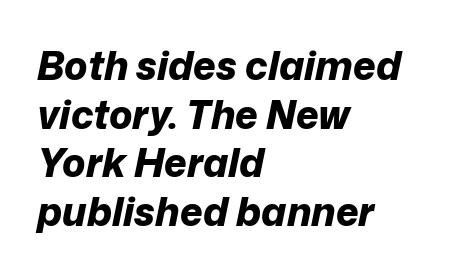
Teacher's note: observe the even left margin — that is flush-left alignment. Posture: slanted. The rendering uses natural spacing where letterforms have individual widths. The block of text has a typical density, with ordinary space between rows. The specimen omits any rule beneath the text block's lines.
